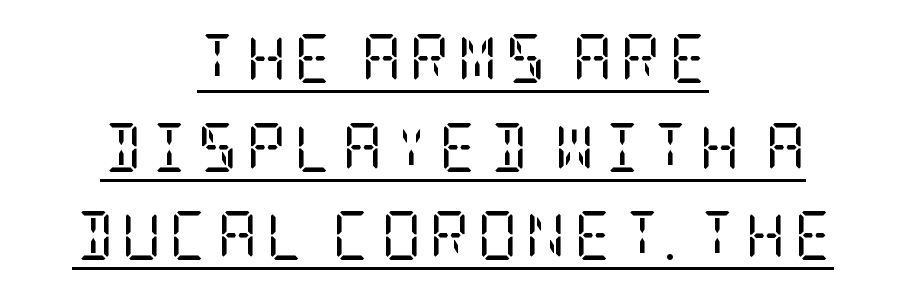
Q: Is the text bold? A: No.
Q: Is the text italic (slanted)? A: No, it is upright.
Q: Is the typeface a serif or a sans-serif typeface? A: Serif.
Q: Is the text underlined? A: Yes.
Q: How is the paragraph aligned? A: Centered.
Q: Width (condensed, normal, or wide)? A: Condensed.
Q: Stroke contrast? A: Low.
Q: x-height? A: Large.
